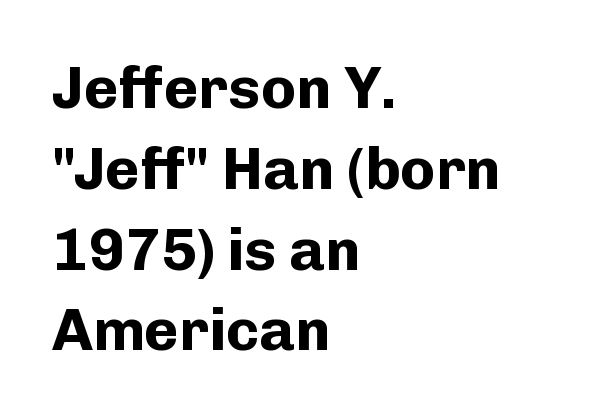
{"serif": "no", "italic": "no", "bold": "yes", "weight": "bold", "width": "normal", "stroke_contrast": "low", "x_height": "medium", "monospaced": "no", "underline": "no", "align": "left", "line_spacing": "normal", "line_spacing_ratio": 1.37, "letter_spacing": "normal", "letter_spacing_em": 0.0, "glyph_px": 59}
